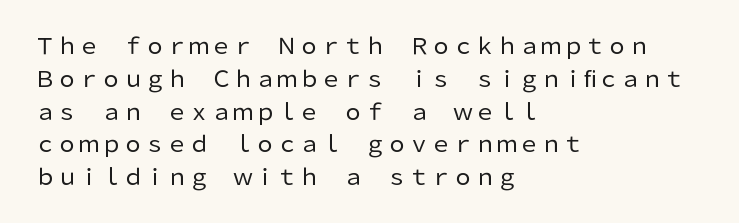
Q: Is the text bold? A: No.
Q: Is the text italic (slanted)? A: No, it is upright.
Q: Is the text underlined? A: No.
Q: How is the paragraph aligned? A: Left-aligned.
Q: Is the spacing between letters normal or unusually wide? A: Normal.
Q: Is the spacing between lines tight, normal or loose? A: Normal.
